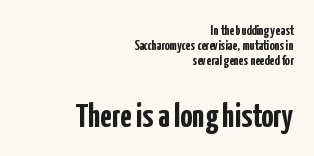
The image shows 34 px semibold, condensed sans-serif type, upright; set right-aligned, tight line spacing (1.07x), normal letter spacing, not underlined; the second (bottom) block is 2.43x larger; low stroke contrast and a medium x-height.
